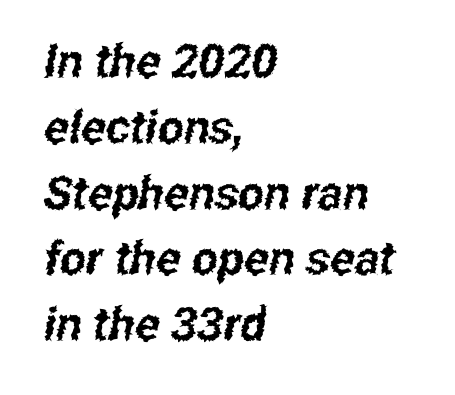
Q: Is the typeface a serif or a sans-serif typeface? A: Sans-serif.
Q: Is the text underlined? A: No.
Q: How is the paragraph aligned? A: Left-aligned.
Q: Is the spacing between letters normal or unusually wide? A: Normal.
Q: Is the spacing between lines tight, normal or loose? A: Normal.
Q: Width (condensed, normal, or wide)? A: Condensed.
Q: Stroke contrast? A: Low.
Q: x-height? A: Medium.
Q: Monospaced? A: No.
